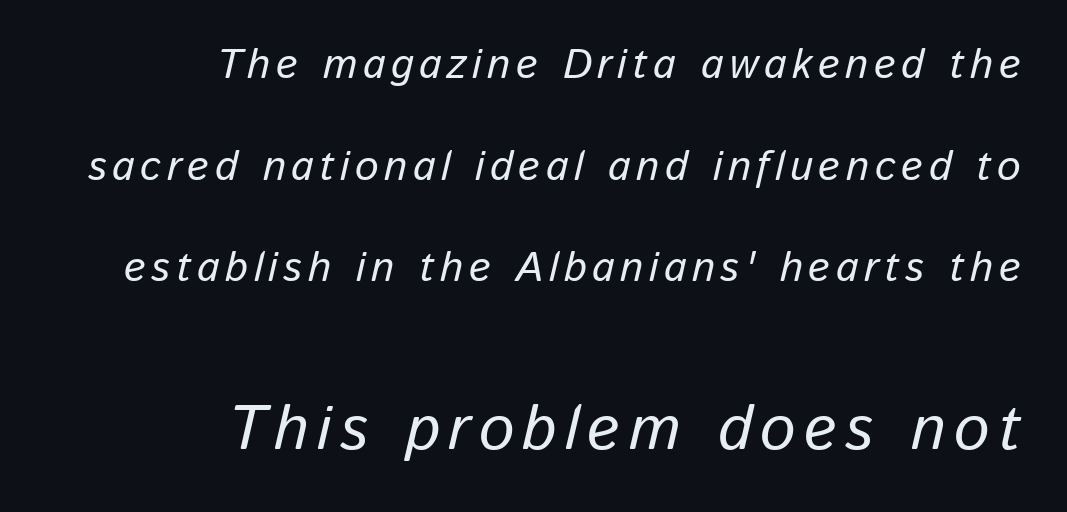
The lines are quadded right. Quick note: interline space is abundant. The more generous point size was reserved for the lower chunk. If you drew a line through each stem, it would be angled. Honestly, there is no underline to notice here at all. This sample has the flowing, uneven cadence of proportional lettering.
